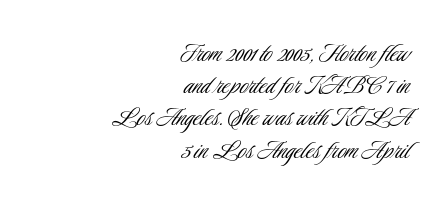
{"serif": "no", "bold": "no", "weight": "light", "width": "condensed", "stroke_contrast": "low", "x_height": "small", "monospaced": "no", "underline": "no", "align": "right", "line_spacing": "tight", "line_spacing_ratio": 1.11, "letter_spacing": "normal", "letter_spacing_em": 0.0, "glyph_px": 29}
